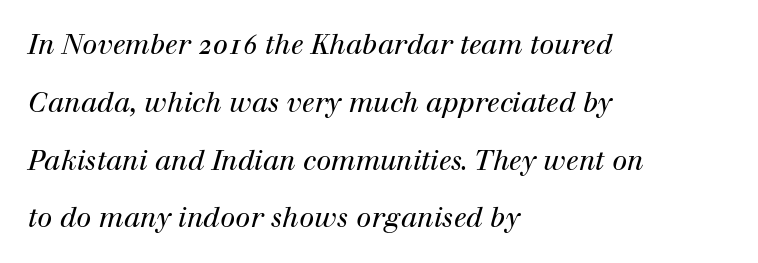
The image shows 27 px text type, italic (leaning right); set left-aligned, loose line spacing (2.14x), normal letter spacing, not underlined.
